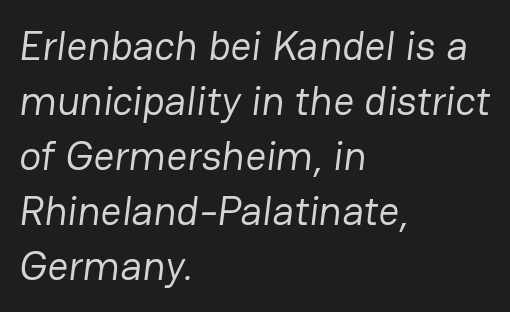
The image shows 41 px regular-weight sans-serif type; set left-aligned, normal line spacing (1.34x), normal letter spacing, not underlined; low stroke contrast and a medium x-height.
